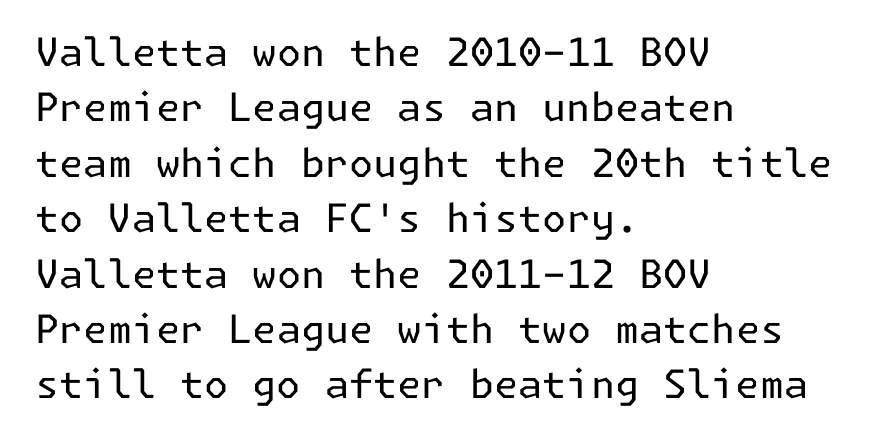
{"serif": "no", "italic": "no", "bold": "no", "weight": "regular", "width": "normal", "stroke_contrast": "low", "x_height": "medium", "underline": "no", "align": "left", "line_spacing": "normal", "line_spacing_ratio": 1.42, "letter_spacing": "normal", "letter_spacing_em": 0.0, "glyph_px": 39}
